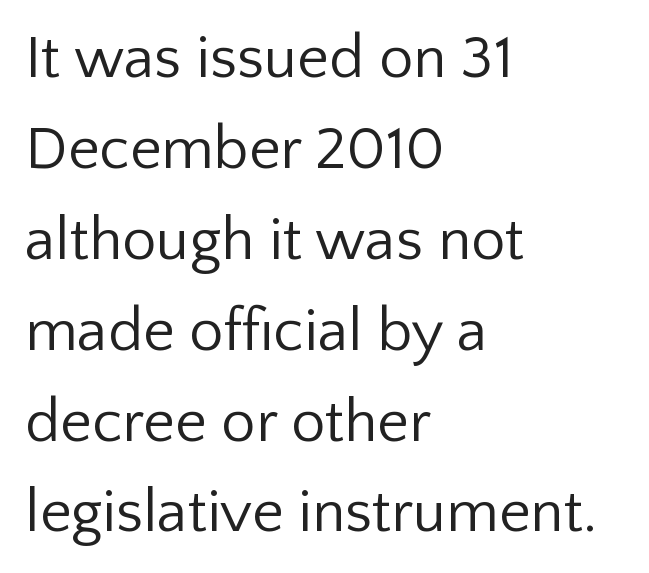
{"serif": "no", "italic": "no", "bold": "no", "weight": "regular", "width": "normal", "stroke_contrast": "low", "x_height": "medium", "monospaced": "no", "underline": "no", "align": "left", "line_spacing": "normal", "line_spacing_ratio": 1.49, "letter_spacing": "normal", "letter_spacing_em": 0.0, "glyph_px": 61}
